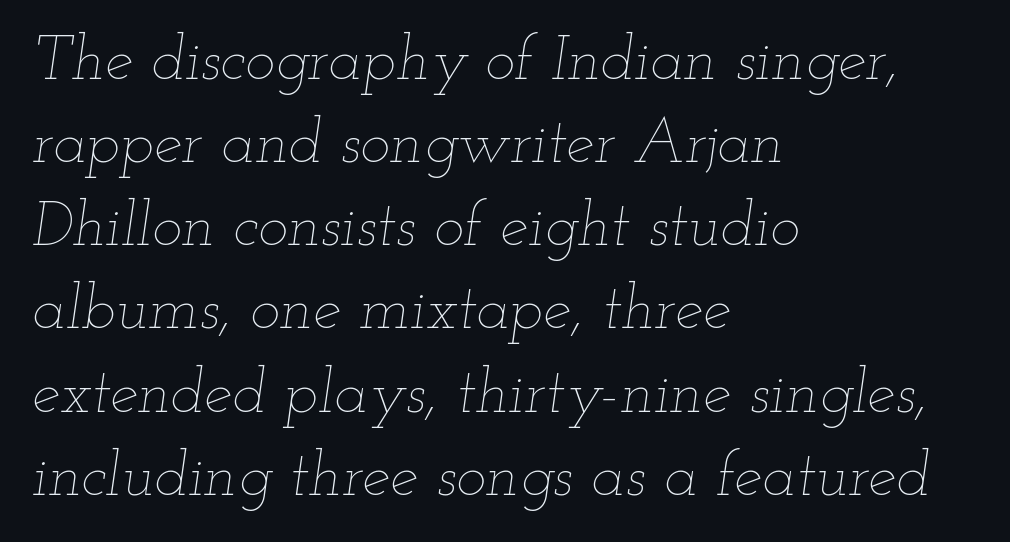
The rendering anchors every line to the left-hand side. The strokes carry an ordinary text weight at most. Each letter keeps its own natural width here, so spacing adapts to shape. Successive baselines arrive at the customary interval. Underlining? Definitely not there. The font's italic variant was chosen for this text.
